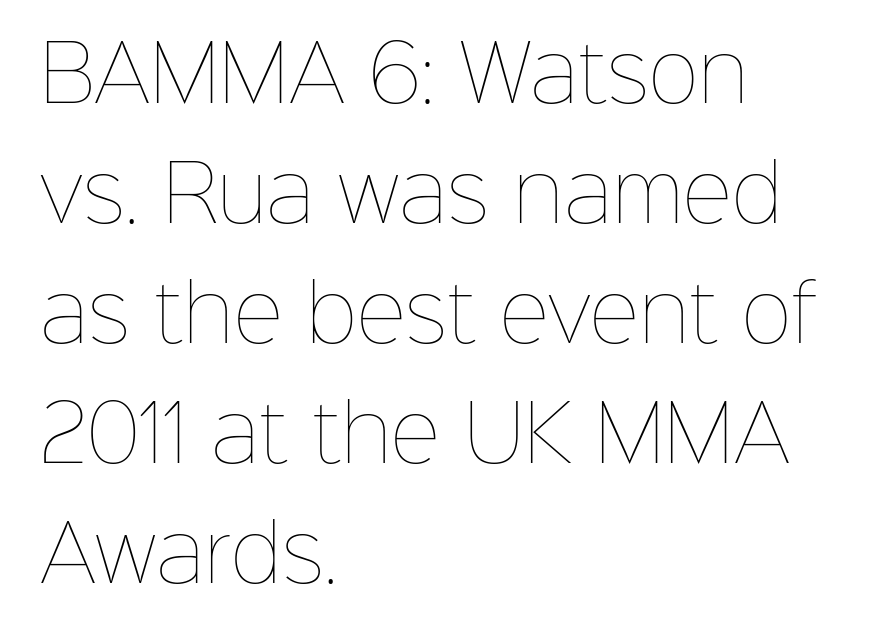
{"italic": "no", "bold": "no", "weight": "thin", "width": "normal", "stroke_contrast": "low", "x_height": "medium", "monospaced": "no", "underline": "no", "align": "left", "line_spacing": "normal", "line_spacing_ratio": 1.56, "letter_spacing": "normal", "letter_spacing_em": 0.0, "glyph_px": 77}
